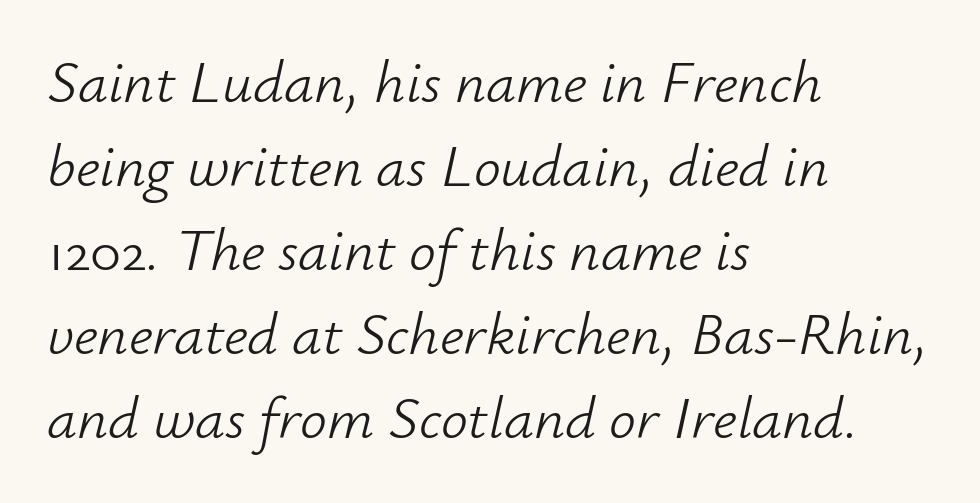
The zone under the glyphs is completely vacant. No heavy texture on the line: the type isn't bold. Which margin do the lines hug? The left one — the right edge is uneven. Normally led — the rows are evenly, conventionally spaced. This sample uses an oblique cut, with every glyph tilted off the vertical.
